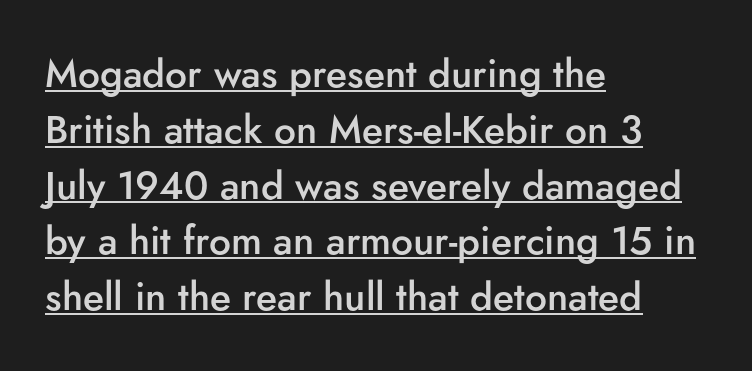
The image shows 39 px semibold sans-serif type, upright; set left-aligned, normal line spacing (1.43x), normal letter spacing, underlined; low stroke contrast and a small x-height.
